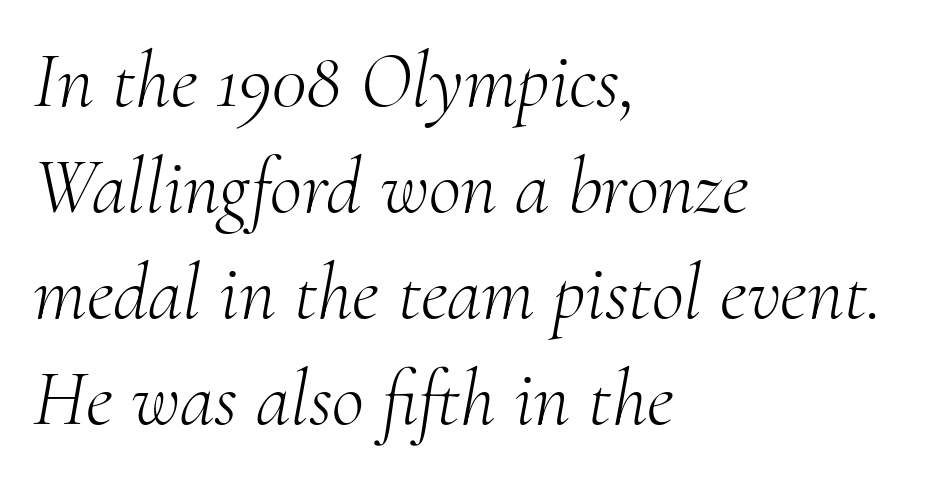
Q: Is the text bold? A: No.
Q: Is the text italic (slanted)? A: Yes, it leans right by about 10 degrees.
Q: Is the typeface a serif or a sans-serif typeface? A: Serif.
Q: Is the text underlined? A: No.
Q: How is the paragraph aligned? A: Left-aligned.
Q: Is the spacing between letters normal or unusually wide? A: Normal.
Q: Is the spacing between lines tight, normal or loose? A: Normal.
Q: Width (condensed, normal, or wide)? A: Normal.
Q: Stroke contrast? A: Medium.
Q: x-height? A: Small.
Q: Monospaced? A: No.
